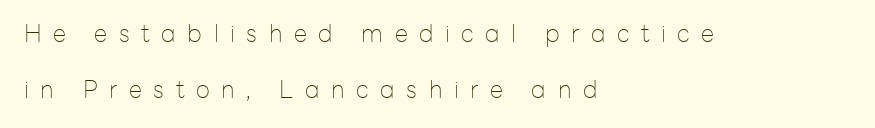
The image shows 24 px text type, upright; set left-aligned, loose line spacing (2.33x), unusually wide letter spacing (+0.48 em), not underlined.
